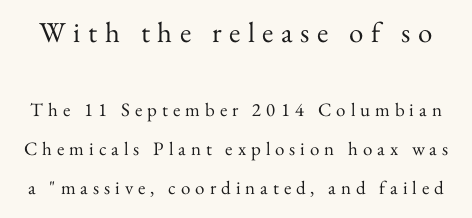
The image shows 29 px regular-weight serif type, upright; set loose line spacing (2.04x), unusually wide letter spacing (+0.26 em), not underlined; the first (top) block is 1.53x larger; medium stroke contrast and a small x-height.
